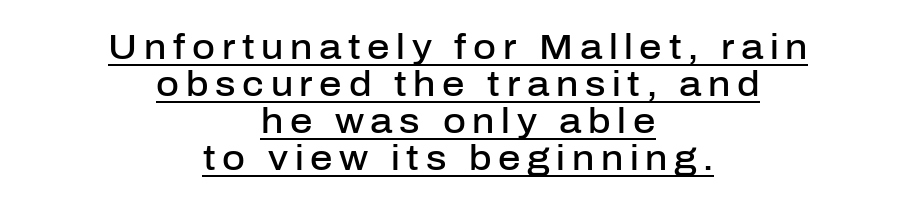
Q: Is the text bold? A: Semi-bold.
Q: Is the text italic (slanted)? A: No, it is upright.
Q: Is the typeface a serif or a sans-serif typeface? A: Sans-serif.
Q: Is the text underlined? A: Yes.
Q: How is the paragraph aligned? A: Centered.
Q: Is the spacing between lines tight, normal or loose? A: Tight.
Q: Width (condensed, normal, or wide)? A: Normal.
Q: Stroke contrast? A: Low.
Q: x-height? A: Medium.
Q: Monospaced? A: No.
